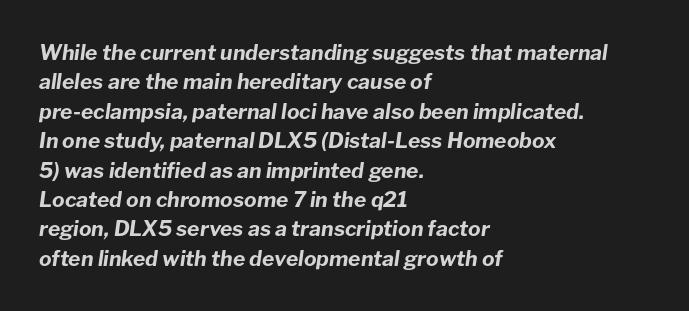
The image shows 21 px bold type, italic (leaning right); set left-aligned, normal line spacing (1.4x), normal letter spacing, not underlined.
